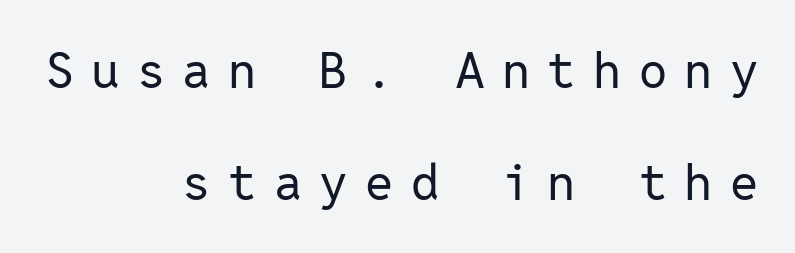
This sample is right-justified, so line beginnings fall wherever the words allow. The typeface chosen for these lines omits serifs. How would I describe the line gaps? Wide and relaxed. The passage shown has open, widely tracked lettering throughout.
